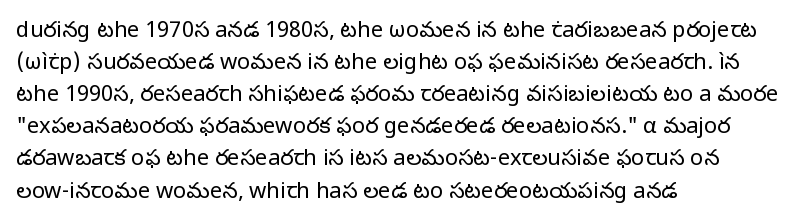
Weight: in the light-to-regular range. These lines keep a tight, regular rhythm from letter to letter. Any mark beneath the type? The region is blank. Left-aligned paragraph, ragged on the right. If you drew a line through each stem, it would be perfectly vertical. Honestly, the row spacing looks completely unremarkable.
